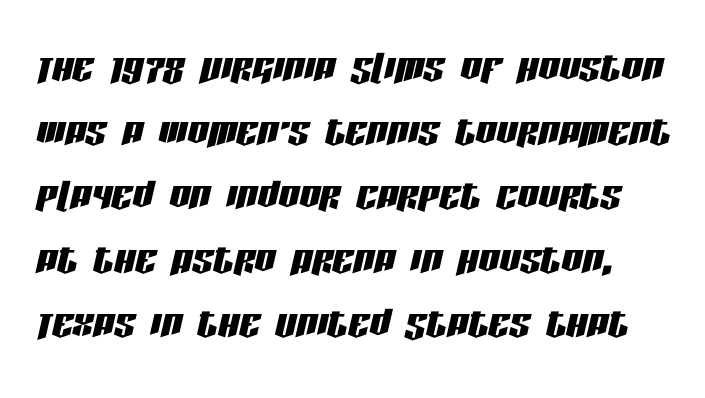
Q: Is the text italic (slanted)? A: Yes, it leans right by about 13 degrees.
Q: Is the text underlined? A: No.
Q: Is the spacing between letters normal or unusually wide? A: Normal.
Q: Width (condensed, normal, or wide)? A: Condensed.
Q: Stroke contrast? A: Low.
Q: x-height? A: Large.
Q: Monospaced? A: No.
